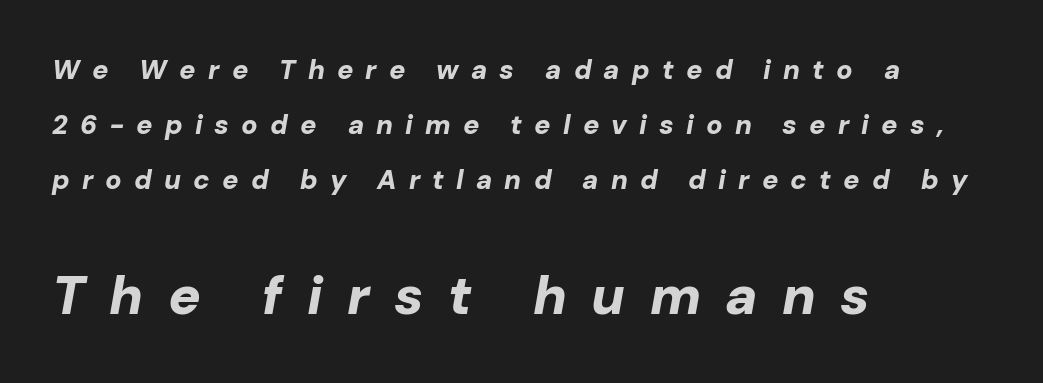
The space directly below the letters is spotless. One glance says open: line gaps are wider than usual. You get the small type first, then a jump to larger type. Alignment: flush left. Varying glyph widths throughout — classic text-font behaviour. I'd describe the lettering as bold — thick and assertive.
